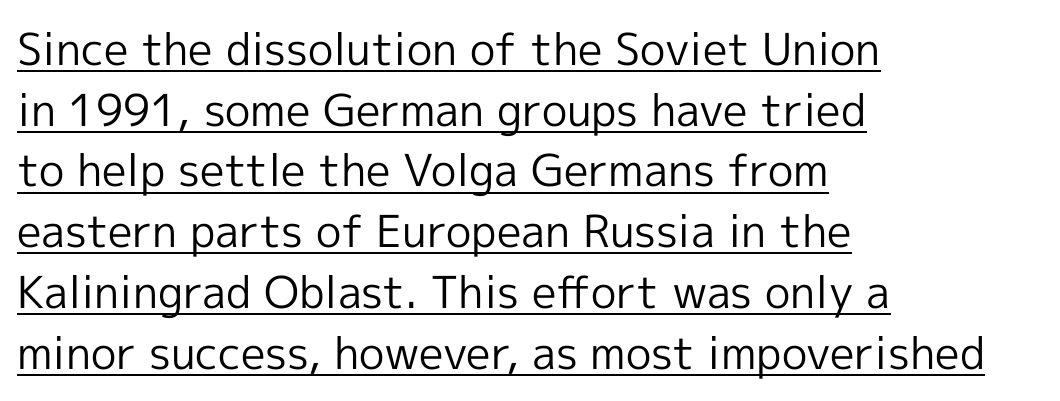
The image shows 44 px regular-weight sans-serif type, upright; set left-aligned, normal line spacing (1.38x), normal letter spacing, underlined; a medium x-height.
